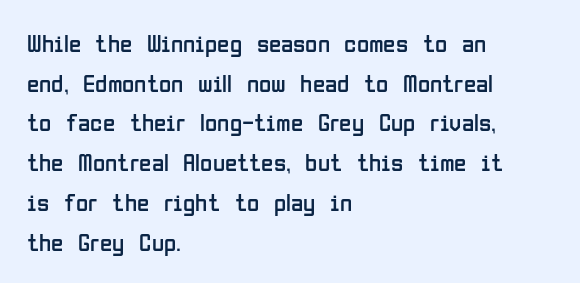
Q: Is the text bold? A: No.
Q: Is the text italic (slanted)? A: No, it is upright.
Q: Is the text underlined? A: No.
Q: How is the paragraph aligned? A: Left-aligned.
Q: Is the spacing between letters normal or unusually wide? A: Normal.
Q: Is the spacing between lines tight, normal or loose? A: Normal.
